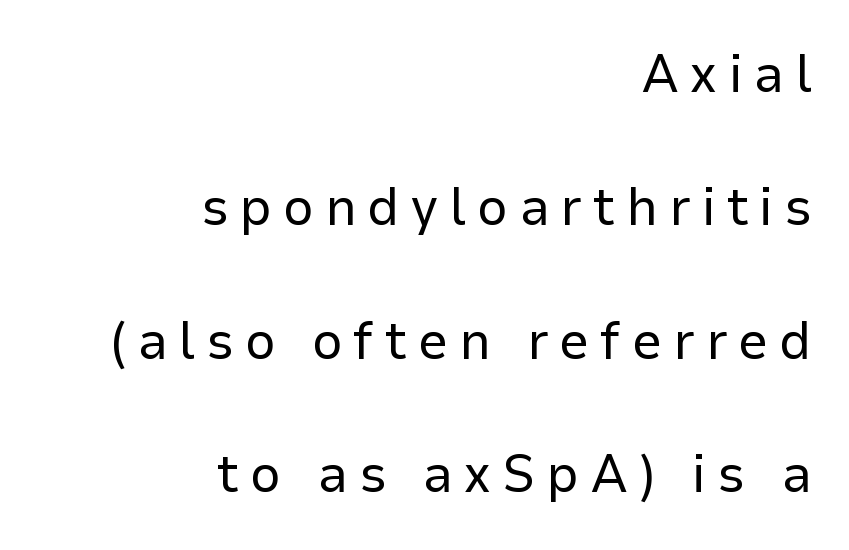
The image shows 54 px regular-weight sans-serif type, upright; set right-aligned, loose line spacing (2.47x), unusually wide letter spacing (+0.2 em), not underlined; low stroke contrast and a medium x-height.
